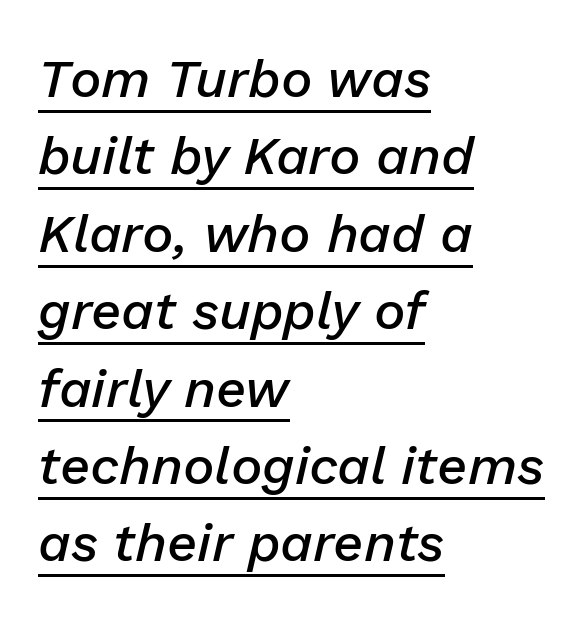
{"italic": "yes", "lean": "right", "slant_degrees": 13, "bold": "semi", "weight": "semibold", "width": "normal", "stroke_contrast": "low", "x_height": "medium", "monospaced": "no", "underline": "yes", "align": "left", "line_spacing": "normal", "line_spacing_ratio": 1.46, "letter_spacing": "normal", "letter_spacing_em": 0.0, "glyph_px": 53}
